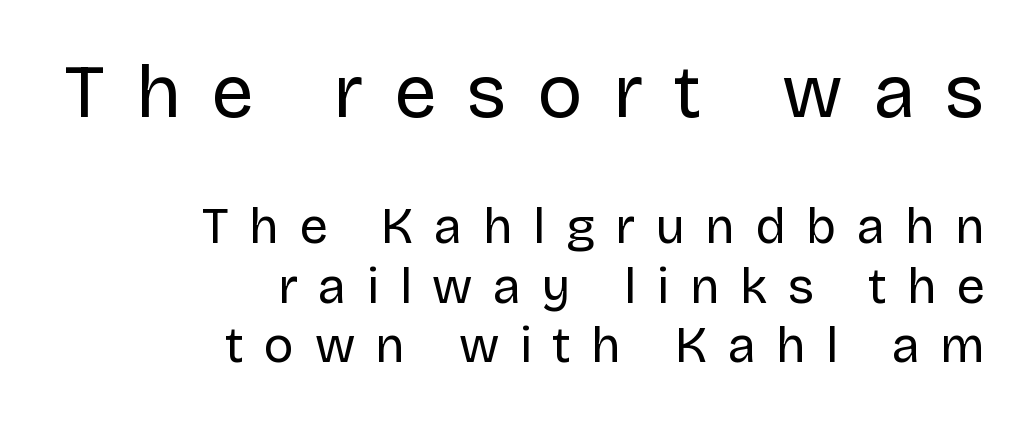
{"serif": "no", "italic": "no", "bold": "no", "weight": "regular", "width": "normal", "stroke_contrast": "low", "x_height": "large", "monospaced": "no", "underline": "no", "align": "right", "line_spacing_ratio": 1.19, "letter_spacing": "wide", "letter_spacing_em": 0.41, "larger_block": "first", "size_ratio": 1.5, "glyph_px": 75}
